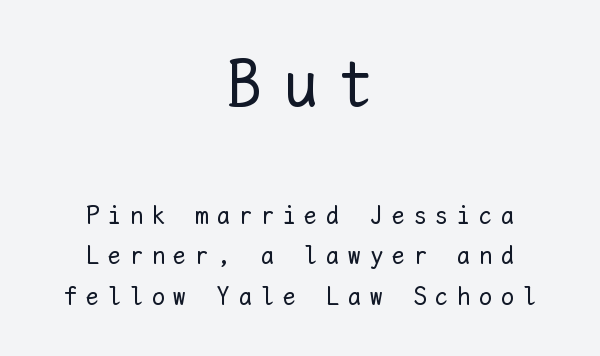
The image shows 66 px regular-weight type, upright, monospaced; set centered, normal line spacing (1.55x), unusually wide letter spacing (+0.34 em), not underlined; the first (top) block is 2.54x larger; low stroke contrast and a medium x-height.
